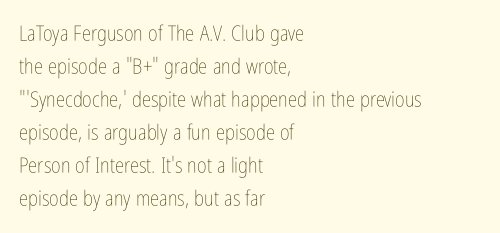
{"italic": "no", "bold": "no", "underline": "no", "align": "left", "line_spacing": "normal", "line_spacing_ratio": 1.57, "letter_spacing": "normal", "letter_spacing_em": 0.0, "glyph_px": 21}
